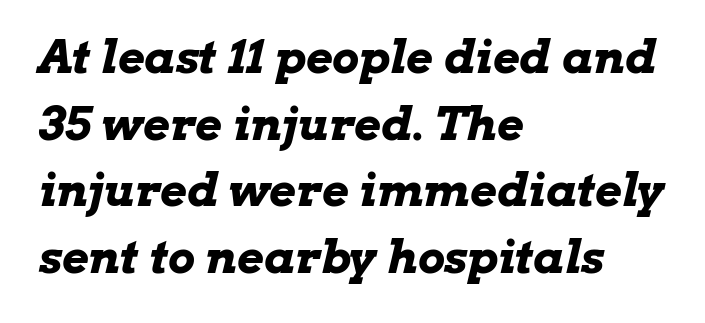
The image shows 46 px bold, wide type, italic (leaning right); set left-aligned, normal line spacing (1.45x), normal letter spacing, not underlined; low stroke contrast and a medium x-height.
